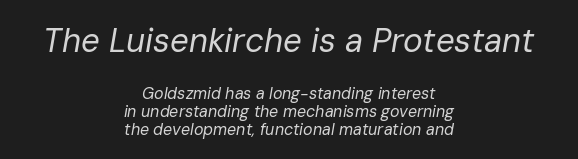
Q: Is the text bold? A: No.
Q: Is the text italic (slanted)? A: Yes, it leans right by about 10 degrees.
Q: Is the text underlined? A: No.
Q: How is the paragraph aligned? A: Centered.
Q: Is the spacing between letters normal or unusually wide? A: Normal.
Q: Is the spacing between lines tight, normal or loose? A: Tight.
Q: Which block of text is set in a larger size, the first (top) or the second (bottom)? A: The first (top) one.
Q: Width (condensed, normal, or wide)? A: Normal.
Q: Stroke contrast? A: Low.
Q: x-height? A: Medium.
Q: Monospaced? A: No.
